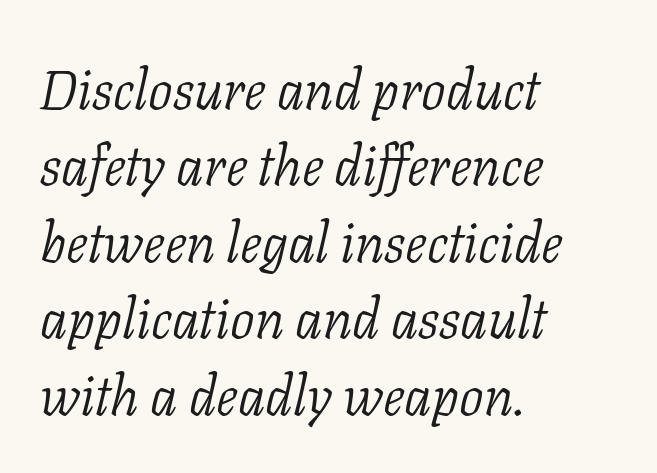
Nothing unusual about the tracking: characters are spaced as the font intends. Stroke thickness stays within the range of a standard reading face or lighter. Check the space under the baseline: it is left empty. Do the characters align in a grid? No, the font is proportional. The face used here has a pronounced slope to its letters.
